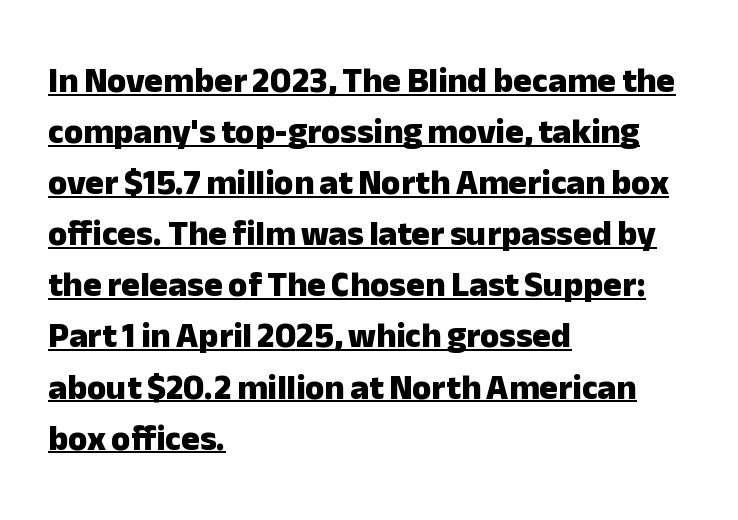
{"serif": "no", "italic": "no", "bold": "yes", "weight": "heavy", "width": "normal", "stroke_contrast": "low", "x_height": "medium", "monospaced": "no", "underline": "yes", "align": "left", "line_spacing": "normal", "line_spacing_ratio": 1.46, "letter_spacing": "normal", "letter_spacing_em": 0.0, "glyph_px": 35}
